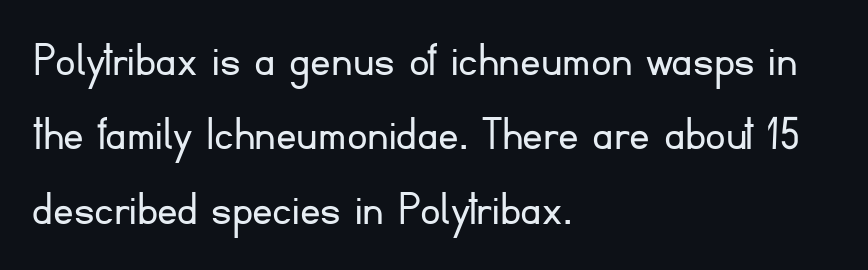
The gap between lines stays unmarked. Each letter keeps its own natural width here, so spacing adapts to shape. Alignment: flush left. The glyphs in this specimen are sans serif.
